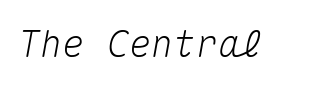
The image shows 37 px text type, italic (leaning right), monospaced; set normal letter spacing, not underlined; medium stroke contrast and a medium x-height.
